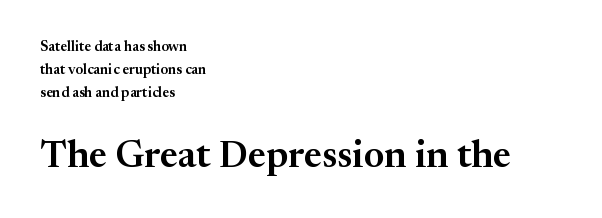
{"serif": "yes", "italic": "no", "width": "normal", "stroke_contrast": "medium", "x_height": "medium", "monospaced": "no", "underline": "no", "align": "left", "line_spacing": "normal", "line_spacing_ratio": 1.63, "letter_spacing": "normal", "letter_spacing_em": 0.0, "larger_block": "second", "size_ratio": 2.71, "glyph_px": 38}
